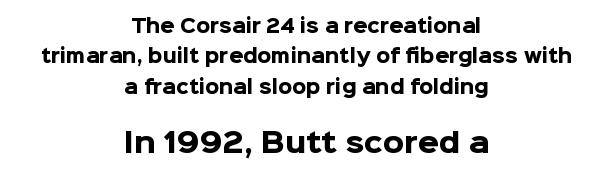
A full-strength bold gives these letters their thick strokes. Descenders are the only things crossing below the line. Every row of glyphs is offset so its center matches the block's center. The designer left line spacing at the default. If you squint, the bottom block still reads clearly — it's the larger of the two.
